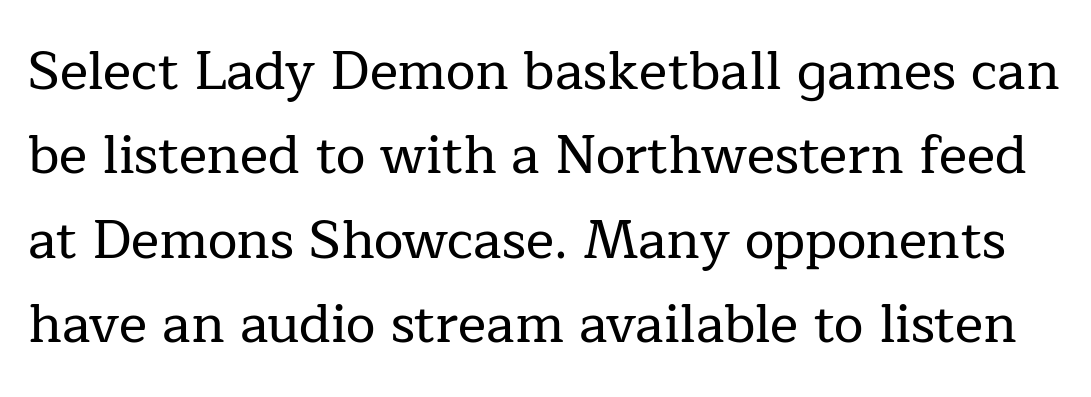
Q: Is the text italic (slanted)? A: No, it is upright.
Q: Is the typeface a serif or a sans-serif typeface? A: Serif.
Q: Is the text underlined? A: No.
Q: Is the spacing between letters normal or unusually wide? A: Normal.
Q: Is the spacing between lines tight, normal or loose? A: Normal.
Q: Width (condensed, normal, or wide)? A: Normal.
Q: Stroke contrast? A: Low.
Q: x-height? A: Medium.
Q: Monospaced? A: No.
